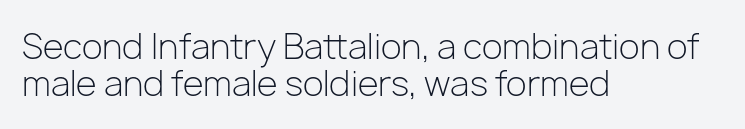
Students, note that the glyphs here touch the page at normal intervals. Varying glyph widths throughout — classic text-font behaviour. To sum up the face: it is a sans, with no serifs. Rendered with straight, roman letterforms.
